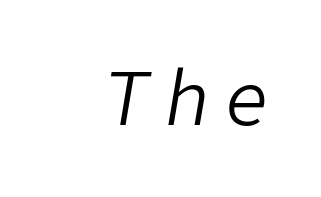
The image shows 73 px light type, italic (leaning right); set unusually wide letter spacing (+0.24 em), not underlined; low stroke contrast and a medium x-height.
